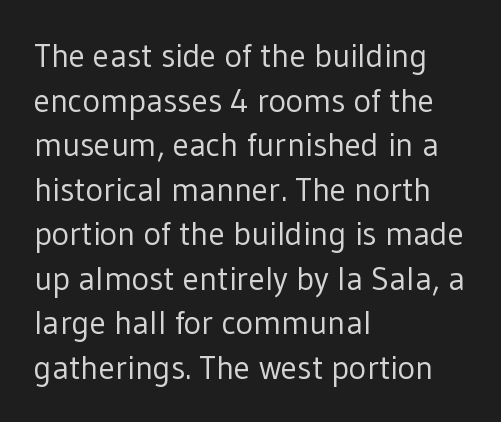
Q: Is the text bold? A: No.
Q: Is the text italic (slanted)? A: No, it is upright.
Q: Is the typeface a serif or a sans-serif typeface? A: Sans-serif.
Q: Is the text underlined? A: No.
Q: How is the paragraph aligned? A: Left-aligned.
Q: Is the spacing between letters normal or unusually wide? A: Normal.
Q: Is the spacing between lines tight, normal or loose? A: Normal.
Q: Width (condensed, normal, or wide)? A: Normal.
Q: Stroke contrast? A: Low.
Q: x-height? A: Medium.
Q: Monospaced? A: No.
